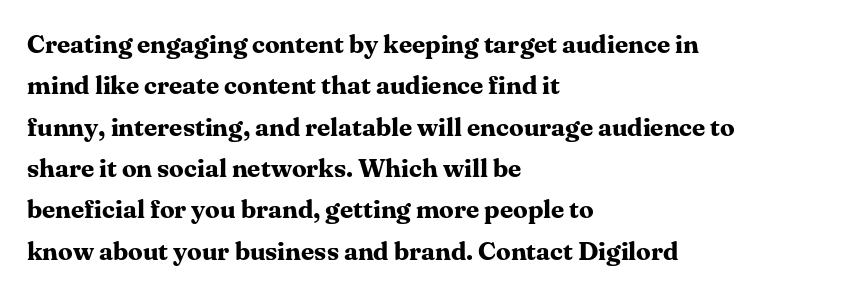
{"italic": "no", "bold": "yes", "underline": "no", "align": "left", "line_spacing": "normal", "line_spacing_ratio": 1.59, "letter_spacing": "normal", "letter_spacing_em": 0.0, "glyph_px": 26}
